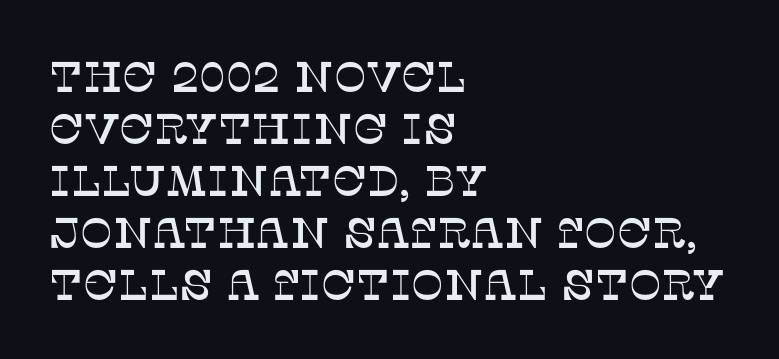
Q: Is the text italic (slanted)? A: No, it is upright.
Q: Is the typeface a serif or a sans-serif typeface? A: Serif.
Q: Is the text underlined? A: No.
Q: How is the paragraph aligned? A: Left-aligned.
Q: Is the spacing between letters normal or unusually wide? A: Normal.
Q: Width (condensed, normal, or wide)? A: Normal.
Q: Stroke contrast? A: Low.
Q: x-height? A: Large.
Q: Monospaced? A: No.
